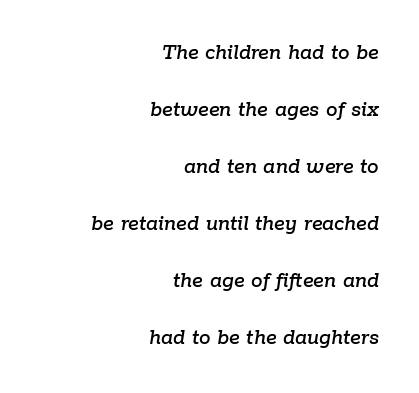
Underlining? Definitely not there. Quick note: interline space is abundant. Does the copy run flush right? Yes — the right margin is perfectly even. Designer's note — italics engaged. Letter spacing: default.
